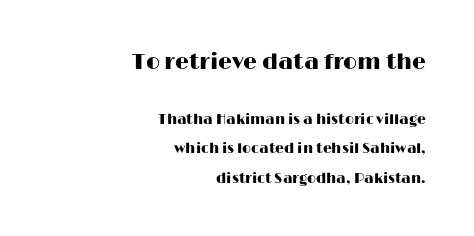
Q: Is the text italic (slanted)? A: No, it is upright.
Q: Is the text underlined? A: No.
Q: How is the paragraph aligned? A: Right-aligned.
Q: Is the spacing between letters normal or unusually wide? A: Normal.
Q: Is the spacing between lines tight, normal or loose? A: Loose.
Q: Which block of text is set in a larger size, the first (top) or the second (bottom)? A: The first (top) one.
